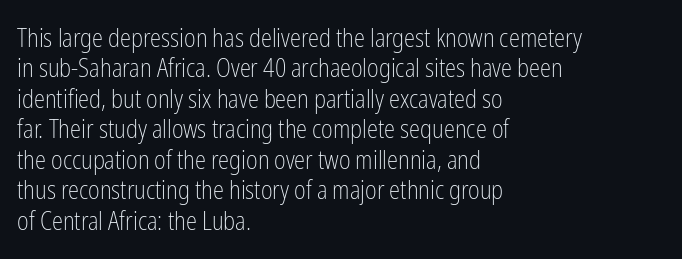
{"italic": "no", "bold": "no", "underline": "no", "align": "left", "line_spacing_ratio": 1.22, "letter_spacing": "normal", "letter_spacing_em": 0.0, "glyph_px": 25}
